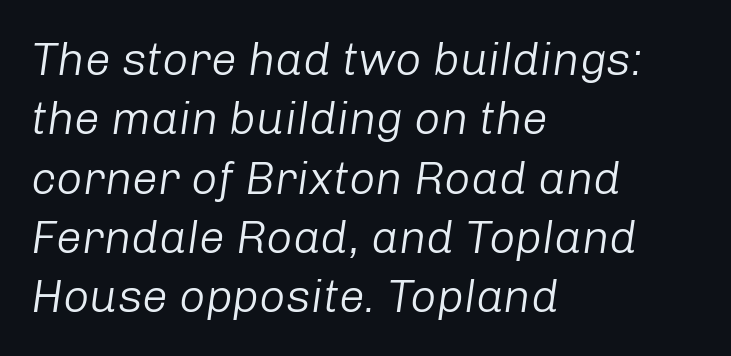
The image shows 46 px light type, italic (leaning right); set left-aligned, normal line spacing (1.29x), normal letter spacing, not underlined; low stroke contrast and a medium x-height.
